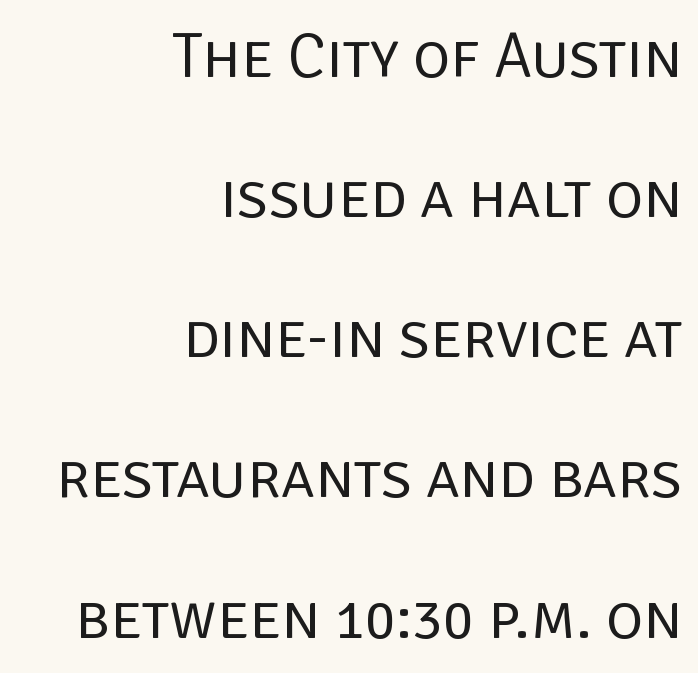
The image shows 64 px regular-weight sans-serif type, upright; set right-aligned, loose line spacing (2.19x), normal letter spacing, not underlined; low stroke contrast and a large x-height.
